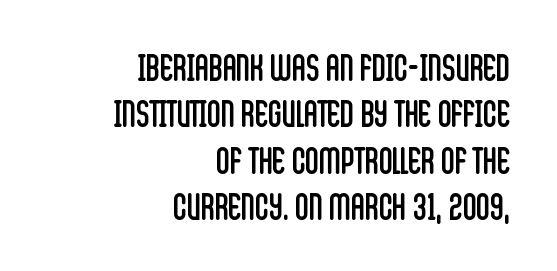
{"serif": "no", "italic": "no", "bold": "no", "weight": "regular", "width": "condensed", "stroke_contrast": "low", "x_height": "large", "monospaced": "no", "underline": "no", "align": "right", "line_spacing_ratio": 1.22, "letter_spacing": "normal", "letter_spacing_em": 0.0, "glyph_px": 38}
